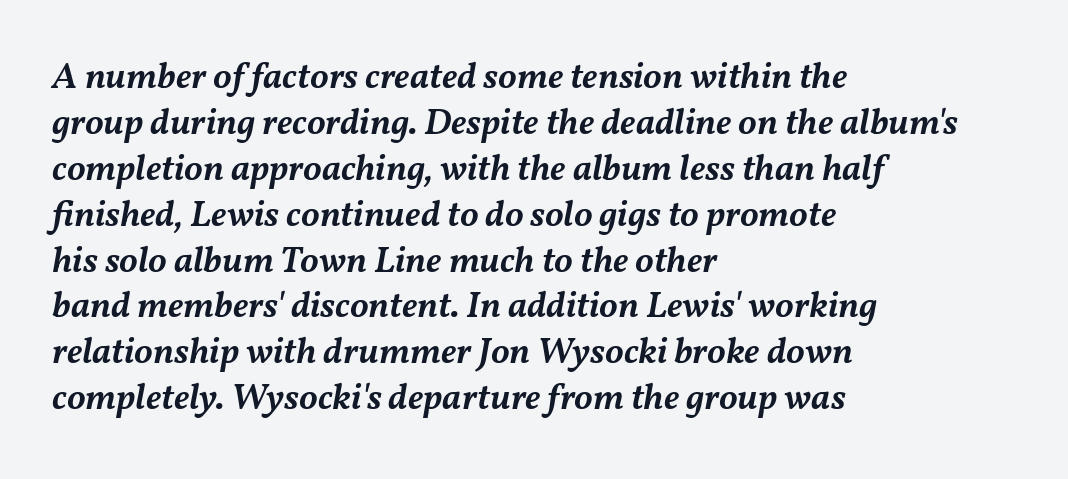
{"italic": "yes", "lean": "right", "slant_degrees": 11, "bold": "semi", "weight": "semibold", "width": "normal", "stroke_contrast": "medium", "x_height": "medium", "monospaced": "no", "underline": "no", "align": "left", "line_spacing_ratio": 1.24, "letter_spacing": "normal", "letter_spacing_em": 0.0, "glyph_px": 37}
